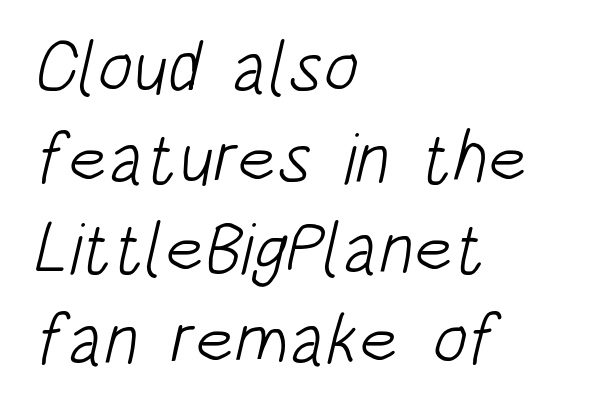
Q: Is the text bold? A: No.
Q: Is the typeface a serif or a sans-serif typeface? A: Sans-serif.
Q: Is the text underlined? A: No.
Q: How is the paragraph aligned? A: Left-aligned.
Q: Is the spacing between letters normal or unusually wide? A: Normal.
Q: Is the spacing between lines tight, normal or loose? A: Normal.
Q: Width (condensed, normal, or wide)? A: Condensed.
Q: Stroke contrast? A: Low.
Q: x-height? A: Large.
Q: Monospaced? A: No.
